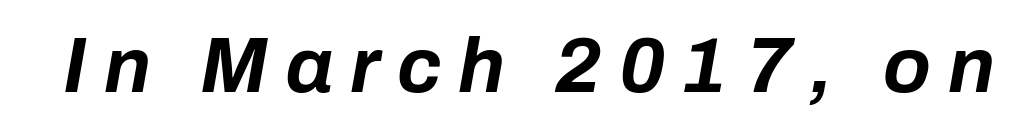
The image shows 78 px bold type, italic (leaning right); set unusually wide letter spacing (+0.22 em), not underlined; low stroke contrast and a medium x-height.
